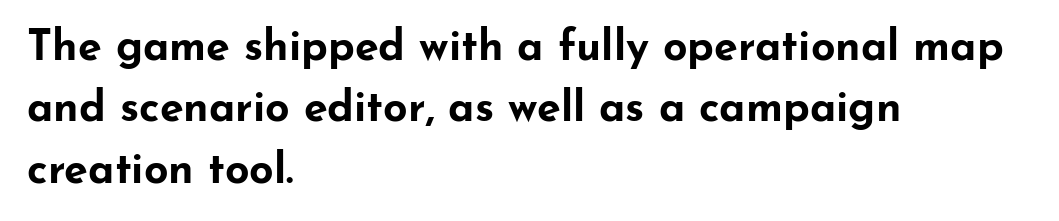
Q: Is the text bold? A: Yes.
Q: Is the text italic (slanted)? A: No, it is upright.
Q: Is the typeface a serif or a sans-serif typeface? A: Sans-serif.
Q: Is the text underlined? A: No.
Q: How is the paragraph aligned? A: Left-aligned.
Q: Is the spacing between letters normal or unusually wide? A: Normal.
Q: Is the spacing between lines tight, normal or loose? A: Normal.
Q: Width (condensed, normal, or wide)? A: Wide.
Q: Stroke contrast? A: Low.
Q: x-height? A: Small.
Q: Monospaced? A: No.
